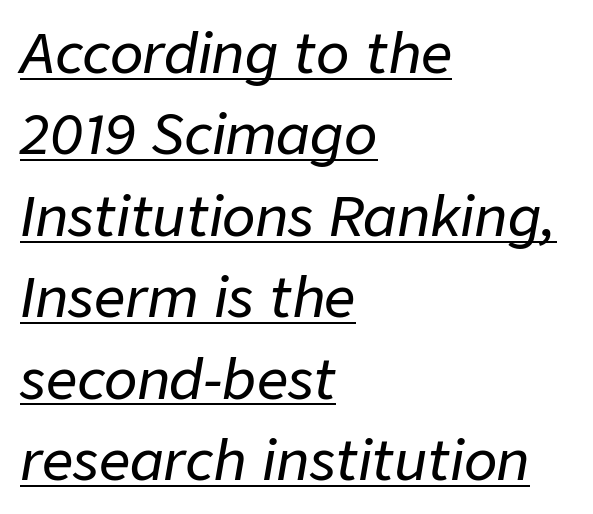
The image shows 55 px text type, italic (leaning right); set left-aligned, normal line spacing (1.48x), normal letter spacing, underlined; low stroke contrast and a medium x-height.
